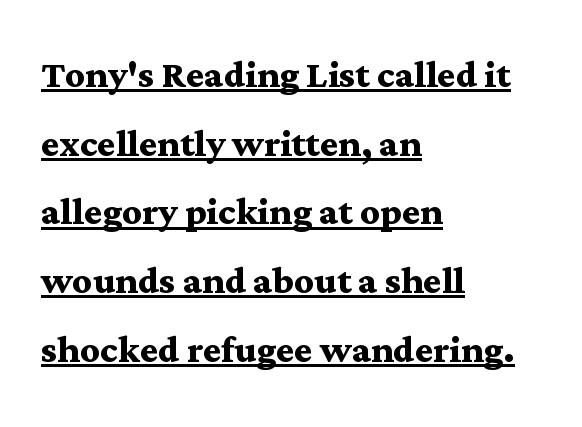
Casual observation: everything's shoved over to the left. Varying glyph widths throughout — classic text-font behaviour. Small tapered or slab feet sit at the stroke ends, so this counts as serif. Does the lettering tilt? It doesn't — this is upright. What weight is shown? A full bold with thick strokes. What's the leading like? Ordinary, nothing unusual.
